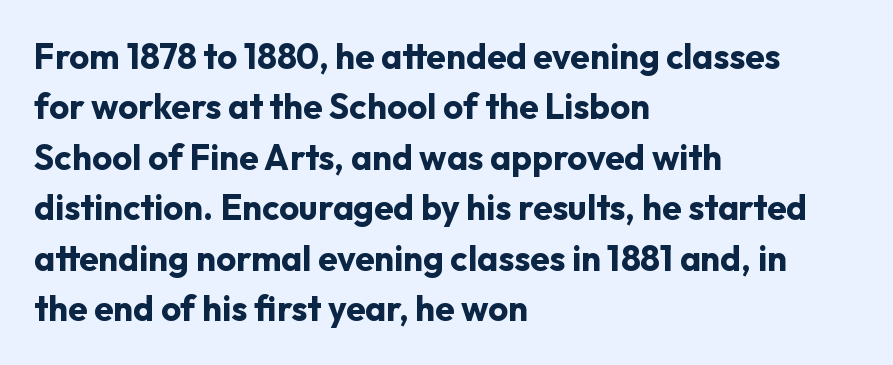
Q: Is the text bold? A: Yes.
Q: Is the text italic (slanted)? A: No, it is upright.
Q: Is the typeface a serif or a sans-serif typeface? A: Sans-serif.
Q: Is the text underlined? A: No.
Q: How is the paragraph aligned? A: Left-aligned.
Q: Is the spacing between letters normal or unusually wide? A: Normal.
Q: Is the spacing between lines tight, normal or loose? A: Normal.
Q: Width (condensed, normal, or wide)? A: Normal.
Q: Stroke contrast? A: Low.
Q: x-height? A: Medium.
Q: Monospaced? A: No.
